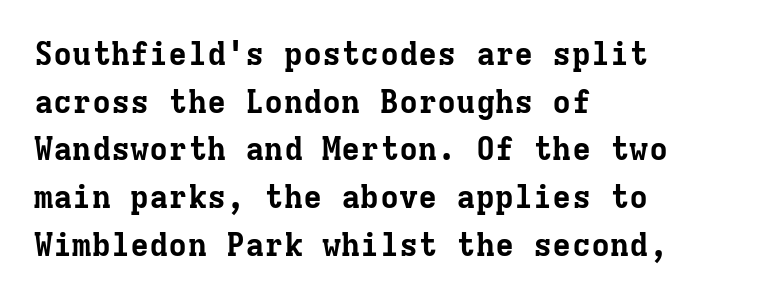
This sample uses a serif face. Each letter, wide or thin by design, is forced into the same width here. On the weight axis this lands at bold, roughly 700. Default kerning and tracking; the words read as compact shapes.
